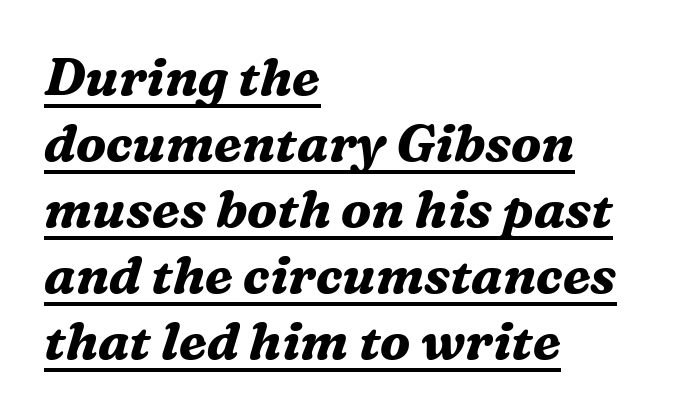
The image shows 52 px bold serif type, italic (leaning right); set left-aligned, normal line spacing (1.27x), normal letter spacing, underlined; medium stroke contrast and a medium x-height.
